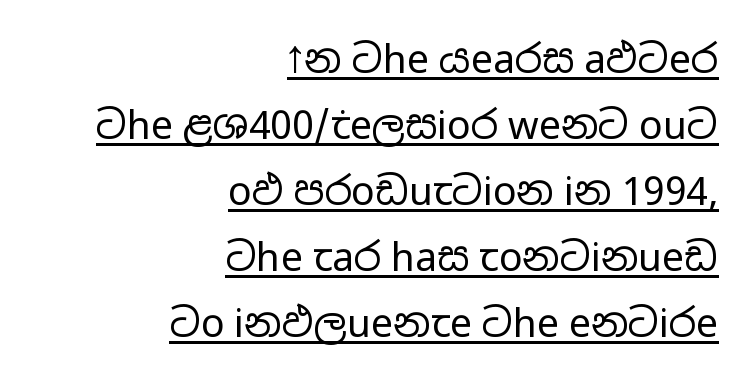
Q: Is the text bold? A: No.
Q: Is the text italic (slanted)? A: No, it is upright.
Q: Is the typeface a serif or a sans-serif typeface? A: Sans-serif.
Q: Is the text underlined? A: Yes.
Q: How is the paragraph aligned? A: Right-aligned.
Q: Is the spacing between letters normal or unusually wide? A: Normal.
Q: Is the spacing between lines tight, normal or loose? A: Normal.
Q: Width (condensed, normal, or wide)? A: Wide.
Q: Stroke contrast? A: Low.
Q: x-height? A: Medium.
Q: Monospaced? A: No.
